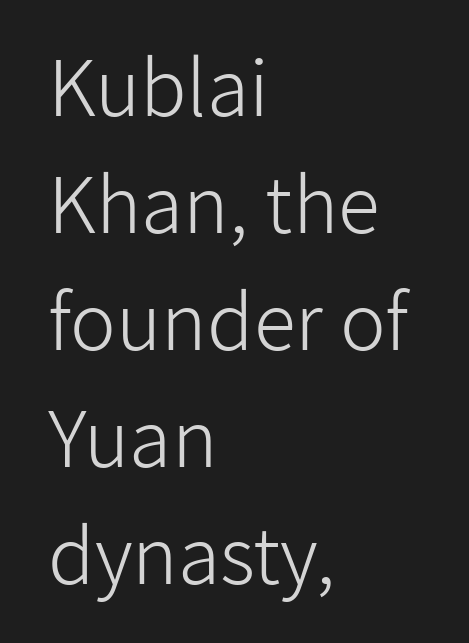
Q: Is the text bold? A: No.
Q: Is the text italic (slanted)? A: No, it is upright.
Q: Is the typeface a serif or a sans-serif typeface? A: Sans-serif.
Q: Is the text underlined? A: No.
Q: How is the paragraph aligned? A: Left-aligned.
Q: Is the spacing between letters normal or unusually wide? A: Normal.
Q: Is the spacing between lines tight, normal or loose? A: Normal.
Q: Width (condensed, normal, or wide)? A: Normal.
Q: Stroke contrast? A: Low.
Q: x-height? A: Medium.
Q: Monospaced? A: No.
